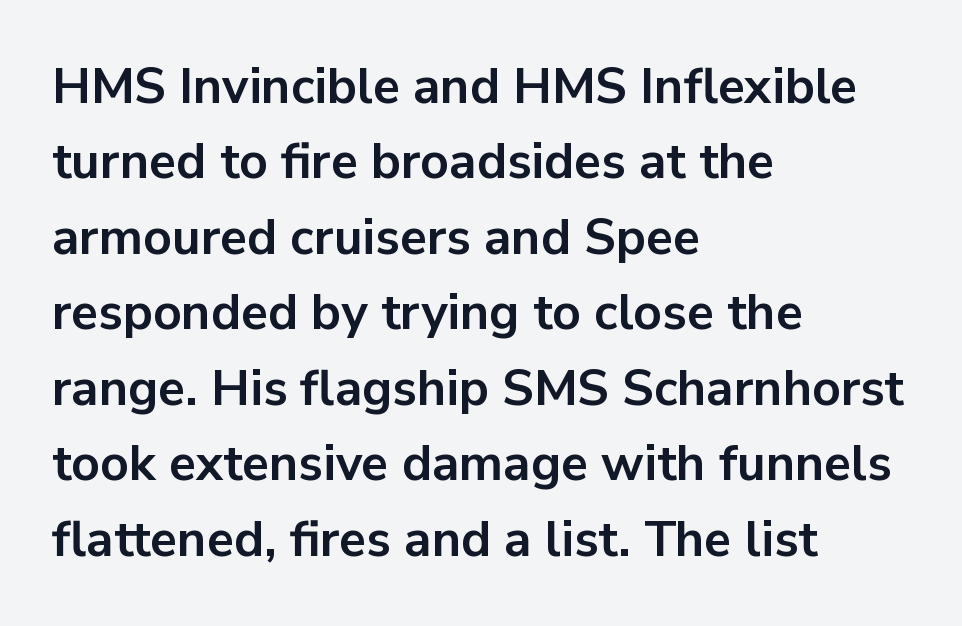
{"serif": "no", "italic": "no", "bold": "yes", "weight": "bold", "width": "normal", "stroke_contrast": "low", "x_height": "medium", "monospaced": "no", "underline": "no", "align": "left", "line_spacing": "normal", "line_spacing_ratio": 1.51, "letter_spacing": "normal", "letter_spacing_em": 0.0, "glyph_px": 50}
